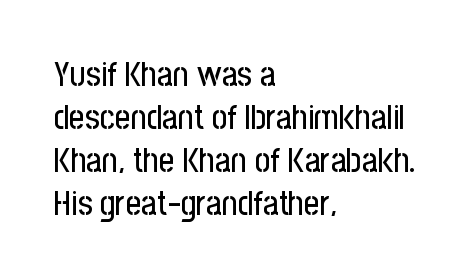
Q: Is the text italic (slanted)? A: No, it is upright.
Q: Is the typeface a serif or a sans-serif typeface? A: Sans-serif.
Q: Is the text underlined? A: No.
Q: How is the paragraph aligned? A: Left-aligned.
Q: Is the spacing between letters normal or unusually wide? A: Normal.
Q: Is the spacing between lines tight, normal or loose? A: Normal.
Q: Width (condensed, normal, or wide)? A: Condensed.
Q: Stroke contrast? A: Low.
Q: x-height? A: Medium.
Q: Monospaced? A: No.
